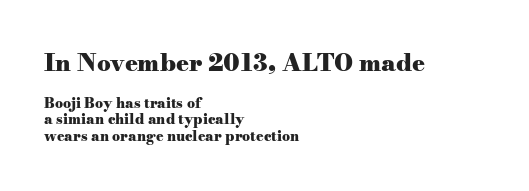
Each glyph is drawn with heavy, bold strokes. The axis of the letterforms is exactly vertical. Line starts are locked; line ends wander. Caption: standard tracking, unaltered. The designer gave the opening block more size than the closing block.
